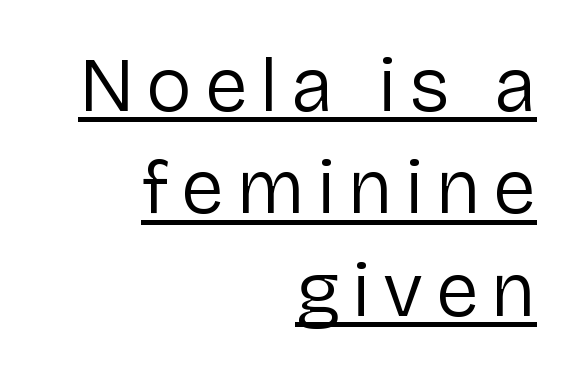
The setting favours the right margin, as signatures and pull-quotes sometimes do. Letterform terminals end flat and unadorned throughout the passage. This sample carries an underscore along the baseline area. Do the characters align in a grid? No, the font is proportional.
